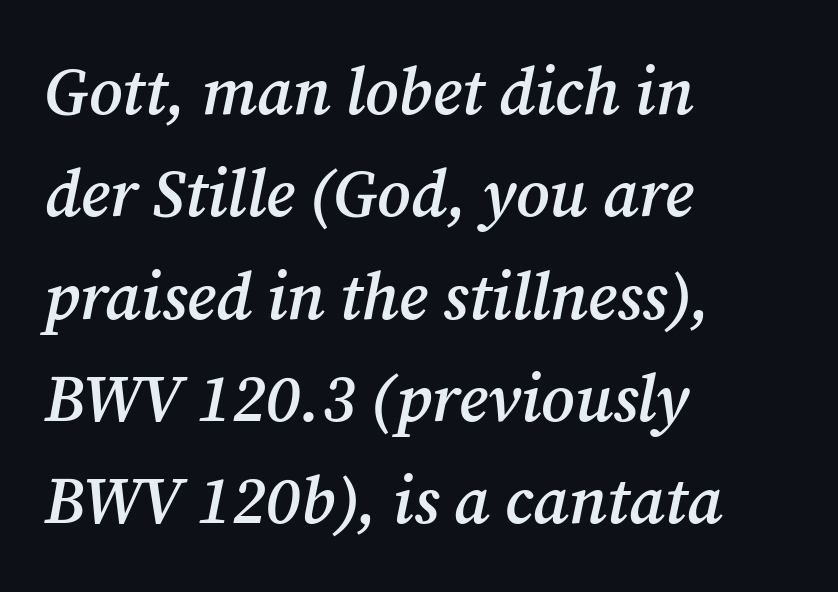
Q: Is the text bold? A: Semi-bold.
Q: Is the text italic (slanted)? A: Yes, it leans right by about 12 degrees.
Q: Is the typeface a serif or a sans-serif typeface? A: Serif.
Q: Is the text underlined? A: No.
Q: How is the paragraph aligned? A: Left-aligned.
Q: Is the spacing between letters normal or unusually wide? A: Normal.
Q: Is the spacing between lines tight, normal or loose? A: Normal.
Q: Width (condensed, normal, or wide)? A: Normal.
Q: Stroke contrast? A: Medium.
Q: x-height? A: Medium.
Q: Monospaced? A: No.
